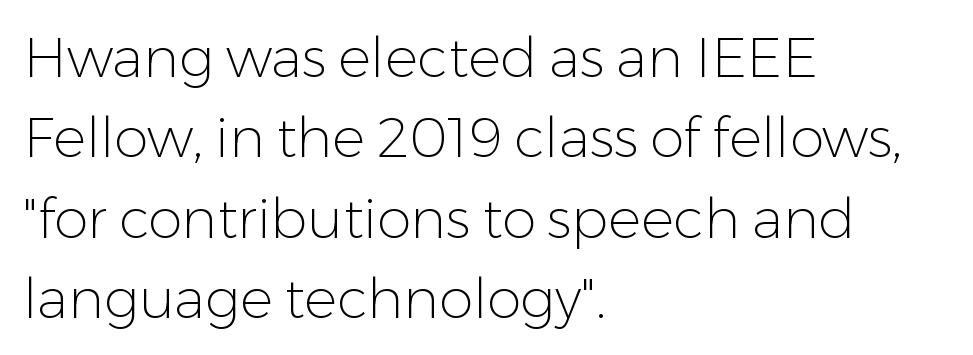
Q: Is the text bold? A: No.
Q: Is the text italic (slanted)? A: No, it is upright.
Q: Is the typeface a serif or a sans-serif typeface? A: Sans-serif.
Q: Is the text underlined? A: No.
Q: How is the paragraph aligned? A: Left-aligned.
Q: Is the spacing between letters normal or unusually wide? A: Normal.
Q: Is the spacing between lines tight, normal or loose? A: Normal.
Q: Width (condensed, normal, or wide)? A: Normal.
Q: Stroke contrast? A: Low.
Q: x-height? A: Medium.
Q: Monospaced? A: No.
